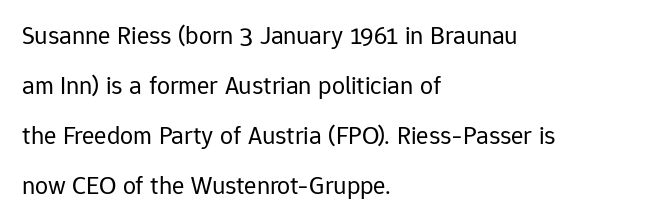
{"italic": "no", "bold": "no", "underline": "no", "align": "left", "line_spacing": "loose", "line_spacing_ratio": 1.92, "letter_spacing": "normal", "letter_spacing_em": 0.0, "glyph_px": 26}
